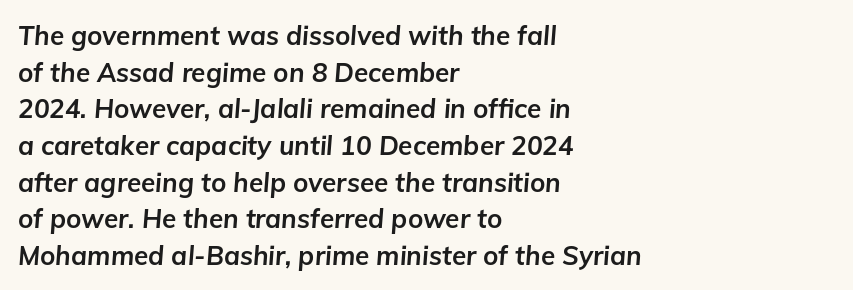
Q: Is the text bold? A: Yes.
Q: Is the text italic (slanted)? A: Yes, it leans right by about 5 degrees.
Q: Is the text underlined? A: No.
Q: How is the paragraph aligned? A: Left-aligned.
Q: Is the spacing between letters normal or unusually wide? A: Normal.
Q: Is the spacing between lines tight, normal or loose? A: Normal.
